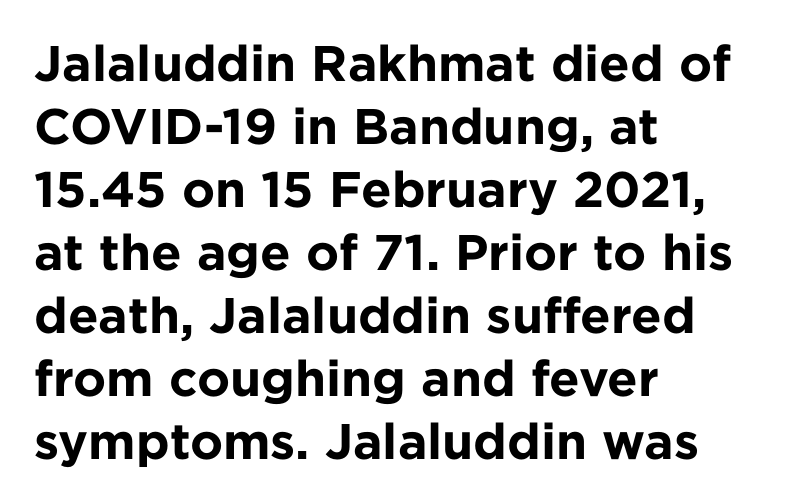
The image shows 50 px bold sans-serif type, upright; set left-aligned, normal line spacing (1.26x), normal letter spacing, not underlined; low stroke contrast and a medium x-height.
